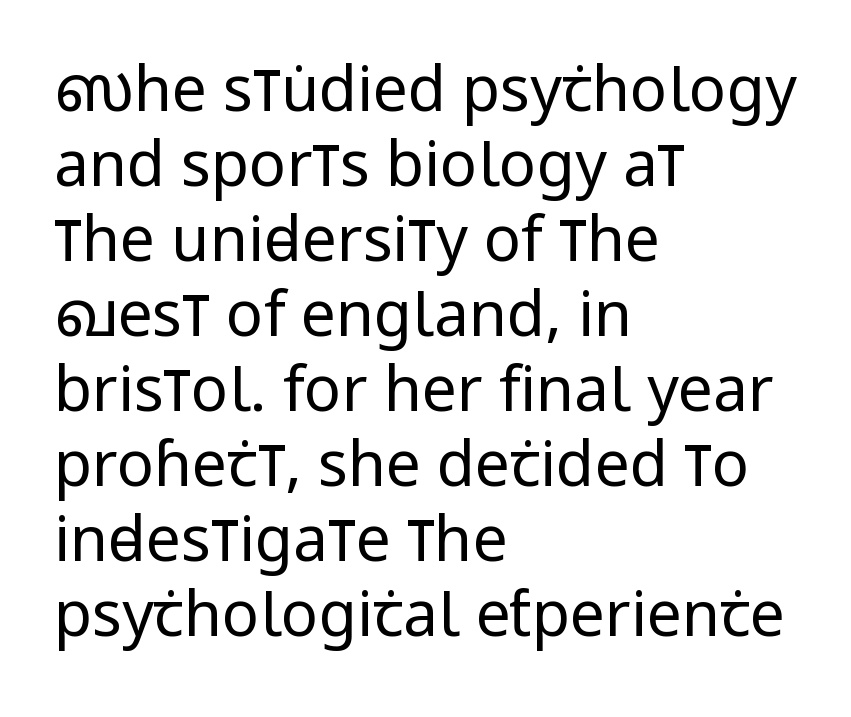
The cut favours lightness, reaching ordinary text weight at its darkest. Note the varied advance widths — an 'i' is clearly narrower than an 'm'. The type sits square on the baseline with zero lean. The rendering anchors every line to the left-hand side. This sample uses a sans-serif face. These lines keep a tight, regular rhythm from letter to letter.
